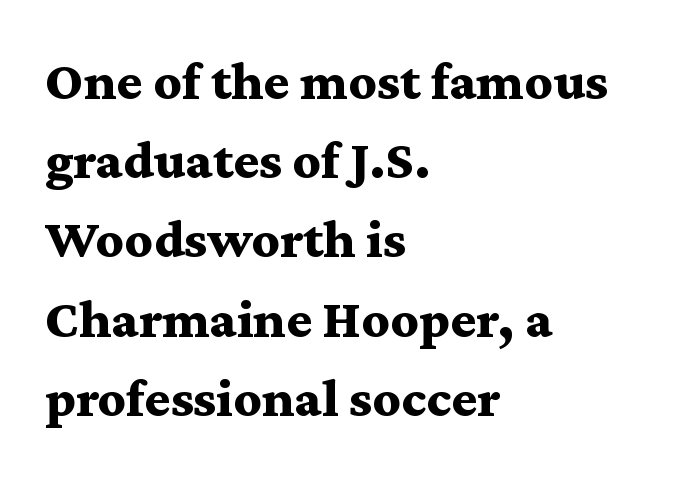
A full-strength bold gives these letters their thick strokes. Line beginnings align vertically; line endings do not. A bare baseline throughout the passage. The leading is moderate, giving the passage an even texture. Posture: upright roman.
